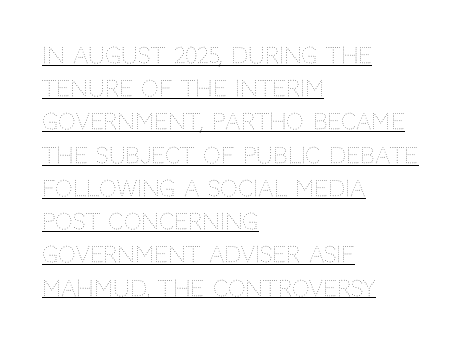
The image shows 22 px text type, upright; set left-aligned, normal line spacing (1.51x), normal letter spacing, underlined.
